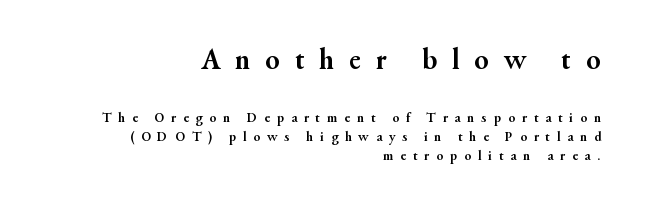
The image shows 30 px semibold serif type, upright; set right-aligned, normal line spacing (1.36x), unusually wide letter spacing (+0.49 em), not underlined; the first (top) block is 2.14x larger; medium stroke contrast and a small x-height.
